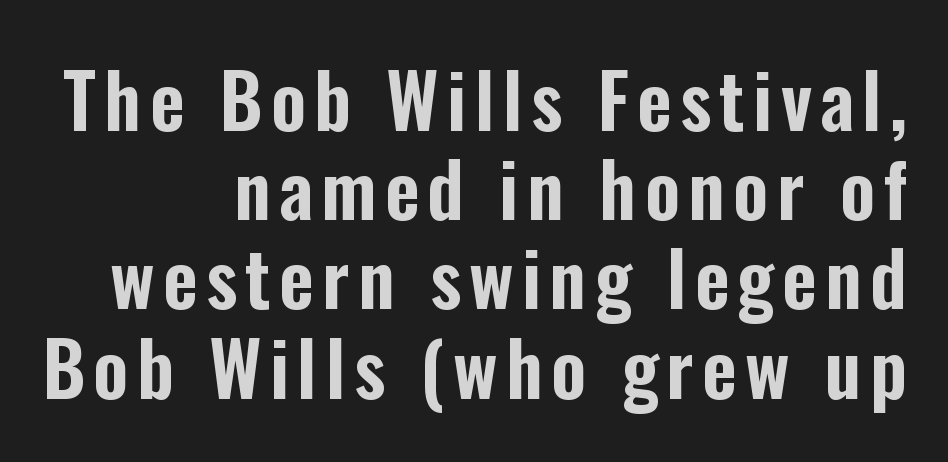
Q: Is the text italic (slanted)? A: No, it is upright.
Q: Is the typeface a serif or a sans-serif typeface? A: Sans-serif.
Q: Is the text underlined? A: No.
Q: How is the paragraph aligned? A: Right-aligned.
Q: Width (condensed, normal, or wide)? A: Condensed.
Q: Stroke contrast? A: Low.
Q: x-height? A: Medium.
Q: Monospaced? A: No.
